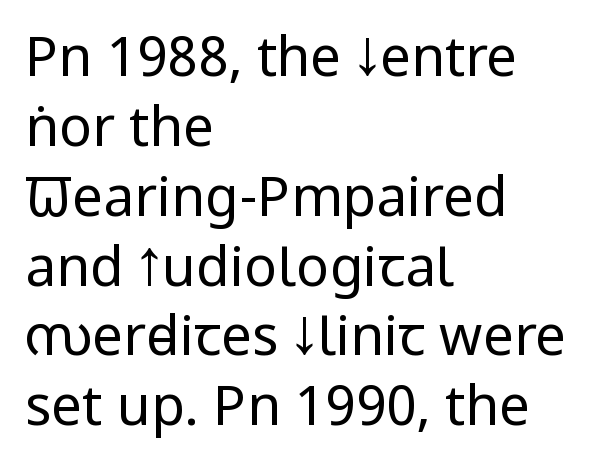
{"serif": "no", "italic": "no", "bold": "no", "weight": "regular", "width": "condensed", "stroke_contrast": "low", "x_height": "large", "monospaced": "no", "underline": "no", "align": "left", "line_spacing": "normal", "line_spacing_ratio": 1.27, "letter_spacing": "normal", "letter_spacing_em": 0.0, "glyph_px": 55}
